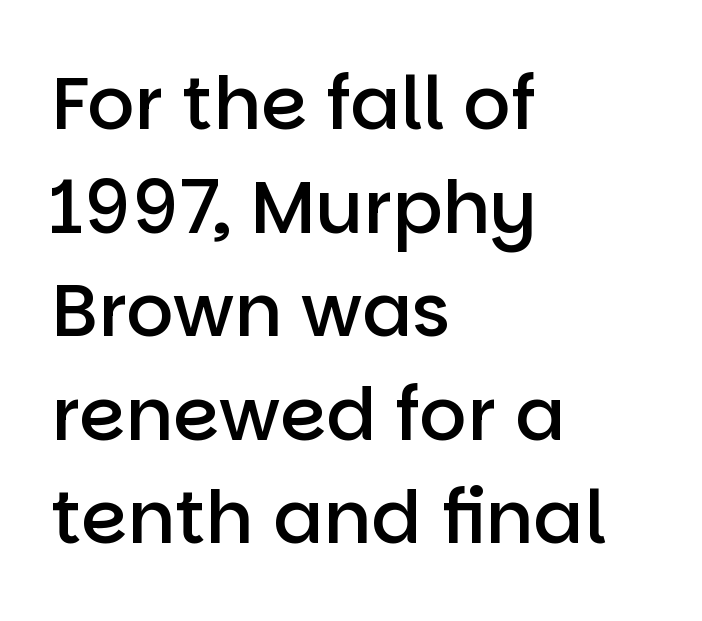
Looks like regular typesetting: each glyph gets only the width it needs. Caption: standard tracking, unaltered. A somewhat darkened texture: the type is semibold rather than bold. The strip under each line holds only bare page.
